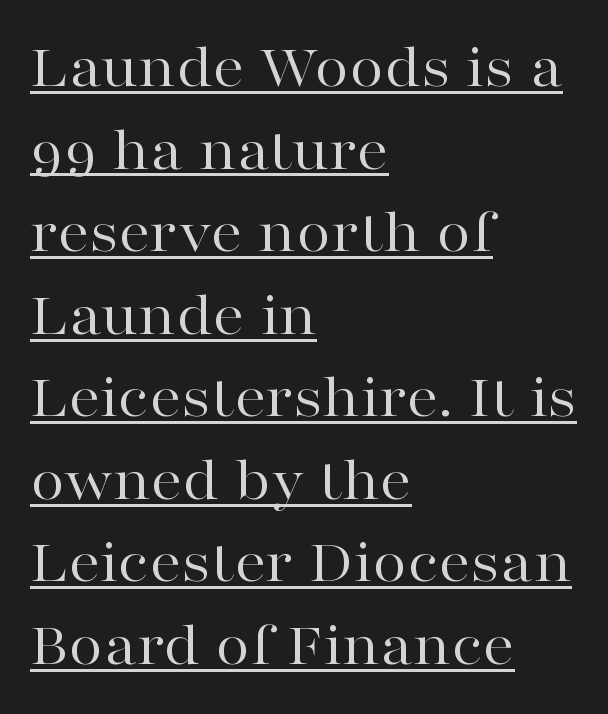
Q: Is the text bold? A: No.
Q: Is the text italic (slanted)? A: No, it is upright.
Q: Is the typeface a serif or a sans-serif typeface? A: Serif.
Q: Is the text underlined? A: Yes.
Q: How is the paragraph aligned? A: Left-aligned.
Q: Is the spacing between letters normal or unusually wide? A: Normal.
Q: Is the spacing between lines tight, normal or loose? A: Normal.
Q: Width (condensed, normal, or wide)? A: Wide.
Q: Stroke contrast? A: High.
Q: x-height? A: Medium.
Q: Monospaced? A: No.
